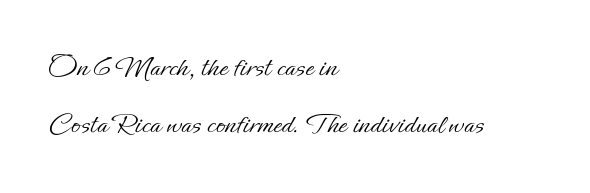
{"bold": "no", "weight": "light", "width": "normal", "stroke_contrast": "low", "x_height": "small", "monospaced": "no", "underline": "no", "align": "left", "line_spacing": "loose", "line_spacing_ratio": 1.91, "letter_spacing": "normal", "letter_spacing_em": 0.0, "glyph_px": 30}
